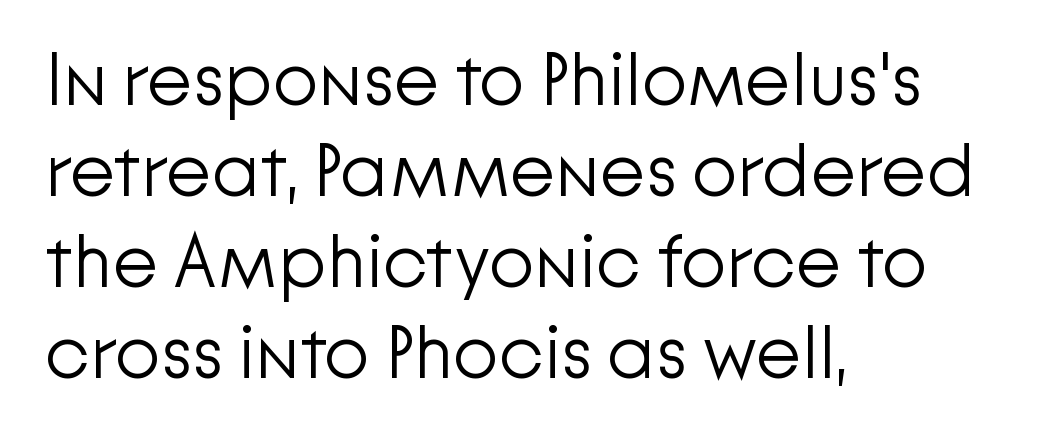
This sample is left-justified, so line endings fall wherever the words run out. This sample has the flowing, uneven cadence of proportional lettering. Letters have the restrained weight of plain body copy at most. Letters rest on an invisible, unmarked baseline. The horizontal fit of the characters is conventional and even.
